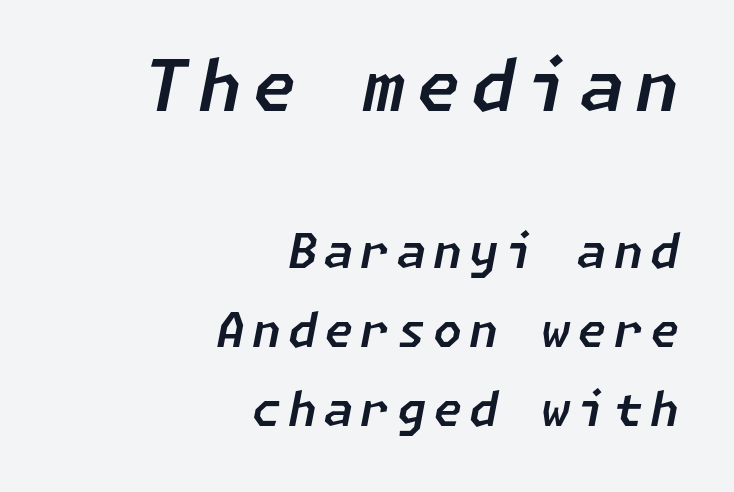
The rows are spaced the way most documents space them. Reading top to bottom, the characters get smaller at the block break. The rendering anchors every line to the right-hand side. Posture: slanted.
